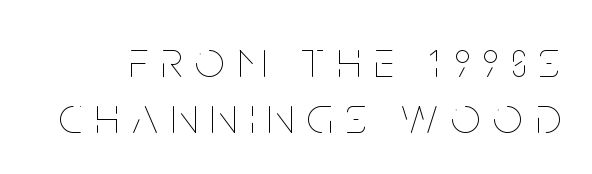
{"italic": "no", "bold": "no", "weight": "thin", "width": "condensed", "stroke_contrast": "low", "x_height": "large", "monospaced": "no", "underline": "no", "line_spacing": "tight", "line_spacing_ratio": 1.08, "letter_spacing": "wide", "letter_spacing_em": 0.25, "glyph_px": 52}
